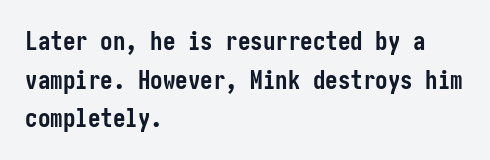
{"italic": "no", "bold": "yes", "underline": "no", "align": "left", "line_spacing": "normal", "line_spacing_ratio": 1.55, "letter_spacing": "normal", "letter_spacing_em": 0.0, "glyph_px": 25}
